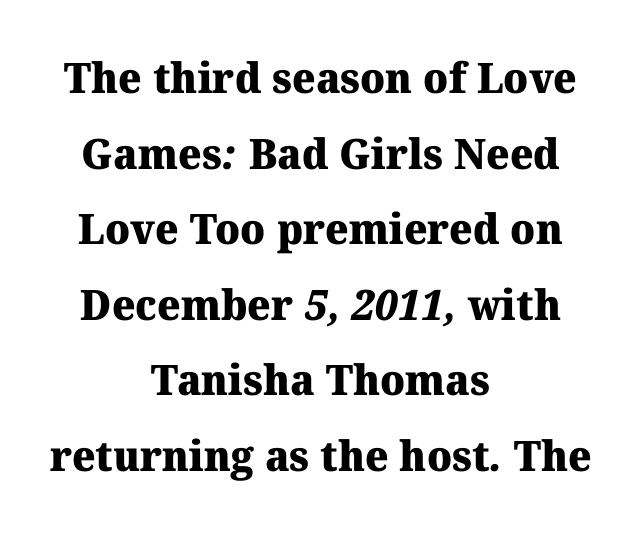
{"serif": "yes", "bold": "yes", "weight": "heavy", "width": "normal", "stroke_contrast": "medium", "x_height": "medium", "monospaced": "no", "underline": "no", "align": "center", "line_spacing_ratio": 1.8, "letter_spacing": "normal", "letter_spacing_em": 0.0, "glyph_px": 42}
